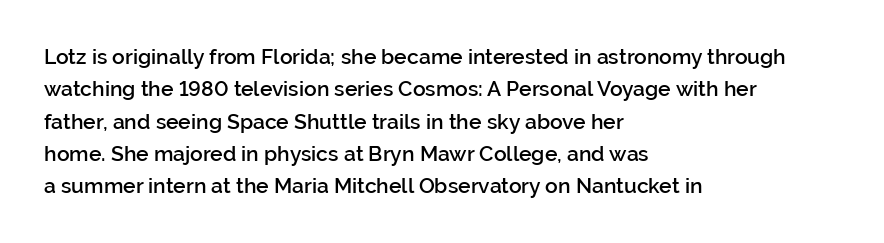
Q: Is the text bold? A: Semi-bold.
Q: Is the text italic (slanted)? A: No, it is upright.
Q: Is the text underlined? A: No.
Q: How is the paragraph aligned? A: Left-aligned.
Q: Is the spacing between letters normal or unusually wide? A: Normal.
Q: Is the spacing between lines tight, normal or loose? A: Normal.
